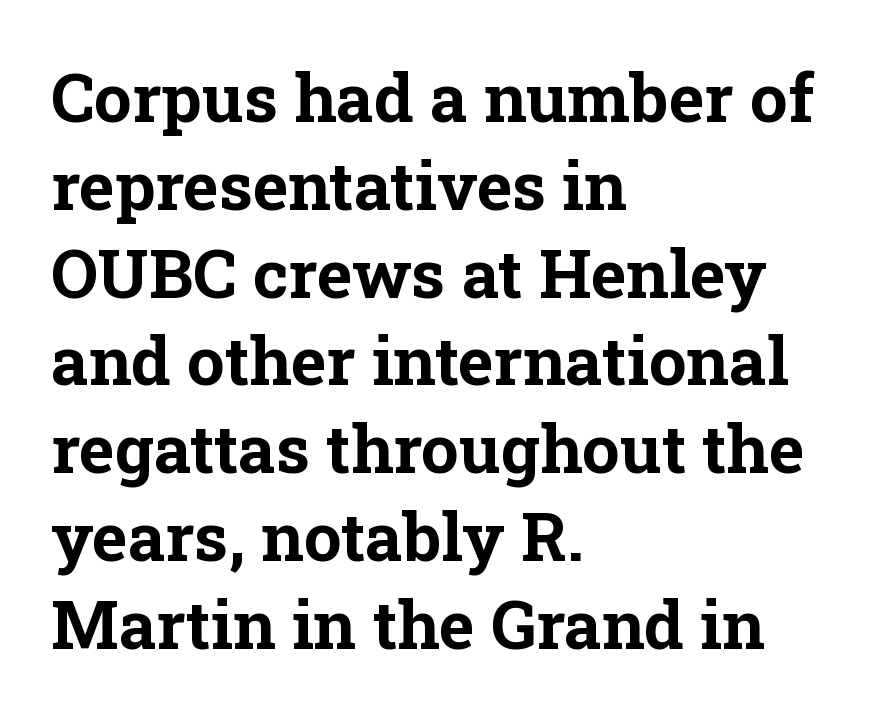
These lines are rendered in a variable-pitch font. Designer's note — italics off, roman on. Heavy, bold letterforms. Unmarked baselines from the first word to the last. Does the type have serifs? Yes, each stem ends in a small foot. The gaps between neighbouring characters are ordinary and unremarkable.
